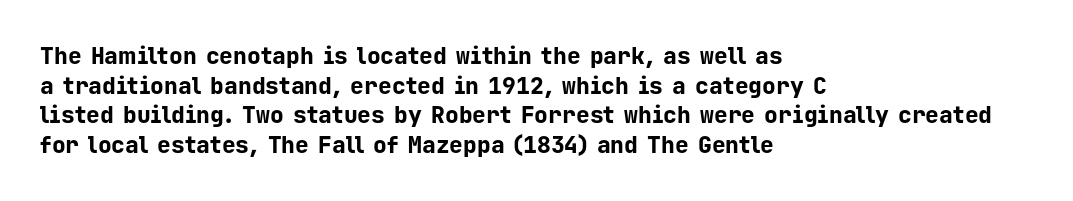
Q: Is the text bold? A: Yes.
Q: Is the text italic (slanted)? A: No, it is upright.
Q: Is the text underlined? A: No.
Q: How is the paragraph aligned? A: Left-aligned.
Q: Is the spacing between letters normal or unusually wide? A: Normal.
Q: Is the spacing between lines tight, normal or loose? A: Normal.
